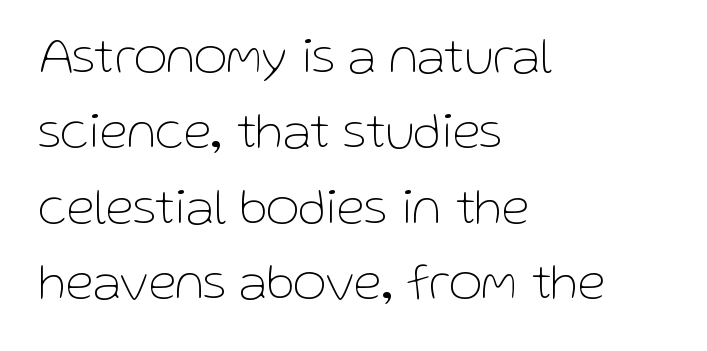
{"serif": "no", "italic": "no", "bold": "no", "weight": "thin", "width": "normal", "stroke_contrast": "low", "x_height": "medium", "monospaced": "no", "underline": "no", "align": "left", "line_spacing": "normal", "line_spacing_ratio": 1.48, "letter_spacing": "normal", "letter_spacing_em": 0.0, "glyph_px": 51}
